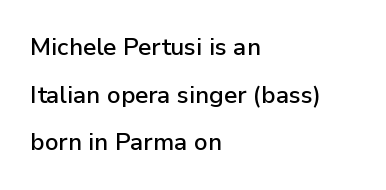
Spacing between characters is what you'd get straight out of the box. This sample trades compactness for vertical openness between lines. Words float on clear page, feet unadorned. The type sits square on the baseline with zero lean.
